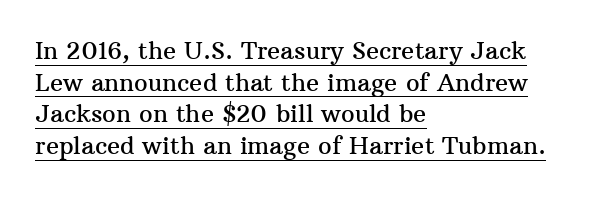
{"italic": "no", "underline": "yes", "align": "left", "line_spacing": "normal", "line_spacing_ratio": 1.32, "letter_spacing": "normal", "letter_spacing_em": 0.0, "glyph_px": 24}
